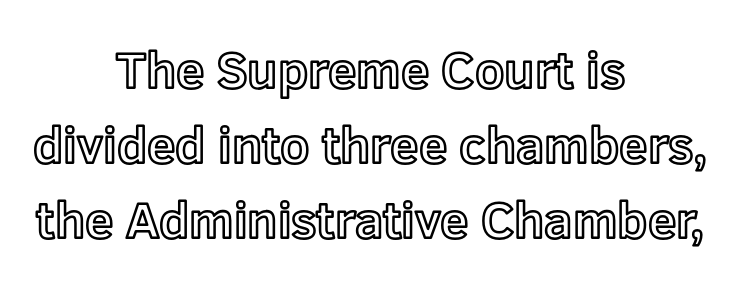
Q: Is the text italic (slanted)? A: No, it is upright.
Q: Is the text underlined? A: No.
Q: How is the paragraph aligned? A: Centered.
Q: Is the spacing between letters normal or unusually wide? A: Normal.
Q: Is the spacing between lines tight, normal or loose? A: Normal.
Q: Width (condensed, normal, or wide)? A: Normal.
Q: x-height? A: Medium.
Q: Monospaced? A: No.
